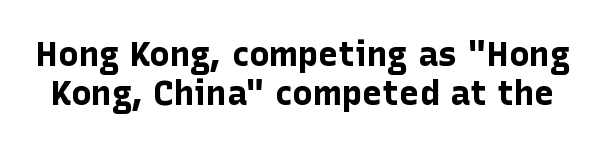
Q: Is the text bold? A: Yes.
Q: Is the text italic (slanted)? A: No, it is upright.
Q: Is the typeface a serif or a sans-serif typeface? A: Sans-serif.
Q: Is the text underlined? A: No.
Q: Is the spacing between letters normal or unusually wide? A: Normal.
Q: Is the spacing between lines tight, normal or loose? A: Tight.
Q: Width (condensed, normal, or wide)? A: Normal.
Q: Stroke contrast? A: Low.
Q: x-height? A: Medium.
Q: Monospaced? A: No.
